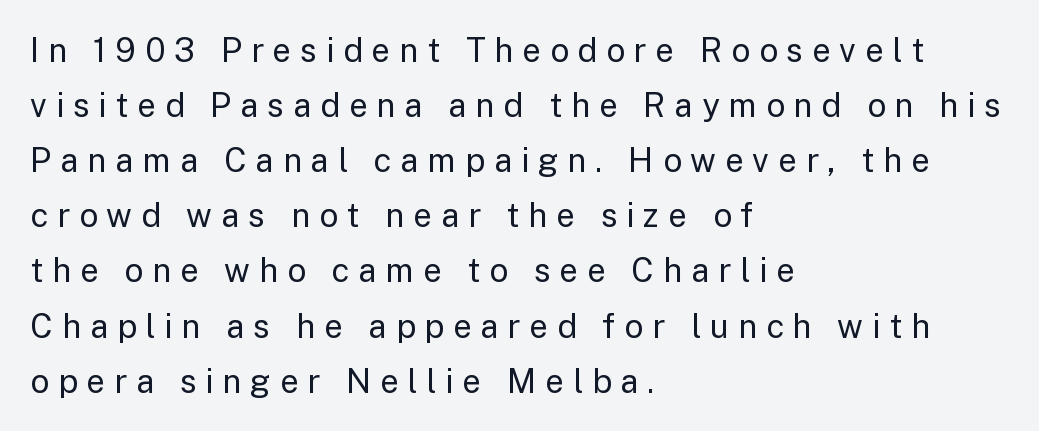
Q: Is the text bold? A: No.
Q: Is the text italic (slanted)? A: No, it is upright.
Q: Is the typeface a serif or a sans-serif typeface? A: Sans-serif.
Q: Is the text underlined? A: No.
Q: How is the paragraph aligned? A: Left-aligned.
Q: Is the spacing between letters normal or unusually wide? A: Unusually wide.
Q: Is the spacing between lines tight, normal or loose? A: Normal.
Q: Width (condensed, normal, or wide)? A: Normal.
Q: Stroke contrast? A: Low.
Q: x-height? A: Medium.
Q: Monospaced? A: No.
